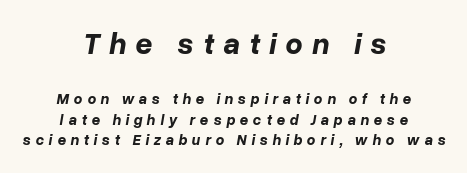
The image shows 30 px bold type, italic (leaning right); set centered, normal line spacing (1.39x), unusually wide letter spacing (+0.31 em), not underlined; the first (top) block is 2.0x larger; low stroke contrast and a medium x-height.
